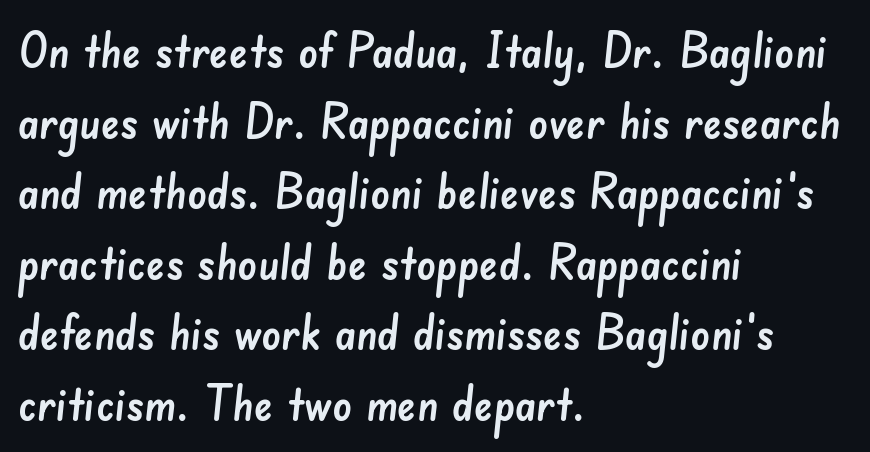
The image shows 48 px sans-serif type; set left-aligned, normal line spacing (1.47x), normal letter spacing, not underlined; low stroke contrast and a small x-height.
